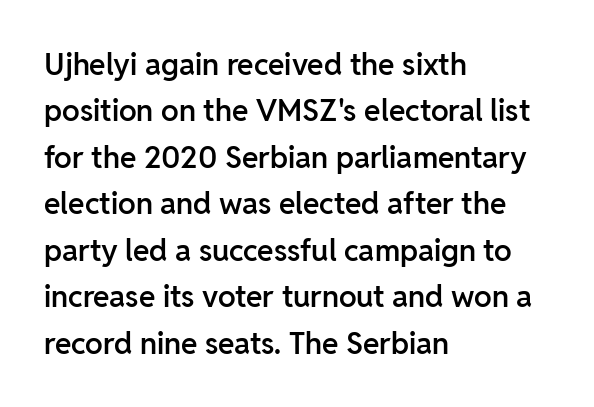
Q: Is the text bold? A: Semi-bold.
Q: Is the text italic (slanted)? A: No, it is upright.
Q: Is the typeface a serif or a sans-serif typeface? A: Sans-serif.
Q: Is the text underlined? A: No.
Q: How is the paragraph aligned? A: Left-aligned.
Q: Is the spacing between letters normal or unusually wide? A: Normal.
Q: Is the spacing between lines tight, normal or loose? A: Normal.
Q: Width (condensed, normal, or wide)? A: Normal.
Q: Stroke contrast? A: Low.
Q: x-height? A: Medium.
Q: Monospaced? A: No.
